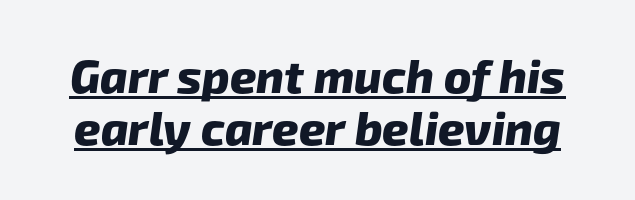
Regarding serifs, this sample does without them. If you measured baseline to baseline, you'd find a short distance. Think of a printed novel: that variable character pitch is what you see here. A baseline rule has been typeset under these characters. These lines carry a lot of weight — the face is fully bold.
